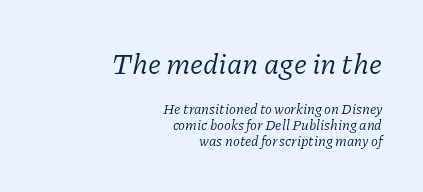
Q: Is the text bold? A: No.
Q: Is the text italic (slanted)? A: Yes, it leans right by about 11 degrees.
Q: Is the typeface a serif or a sans-serif typeface? A: Serif.
Q: Is the text underlined? A: No.
Q: How is the paragraph aligned? A: Right-aligned.
Q: Is the spacing between letters normal or unusually wide? A: Normal.
Q: Is the spacing between lines tight, normal or loose? A: Tight.
Q: Which block of text is set in a larger size, the first (top) or the second (bottom)? A: The first (top) one.
Q: Width (condensed, normal, or wide)? A: Normal.
Q: Stroke contrast? A: Low.
Q: x-height? A: Medium.
Q: Monospaced? A: No.
